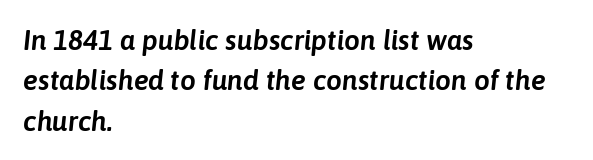
The passage shown leans; its letterforms are oblique. Casual observation: everything's shoved over to the left. Caption: standard tracking, unaltered. Each letter keeps its own natural width here, so spacing adapts to shape.
